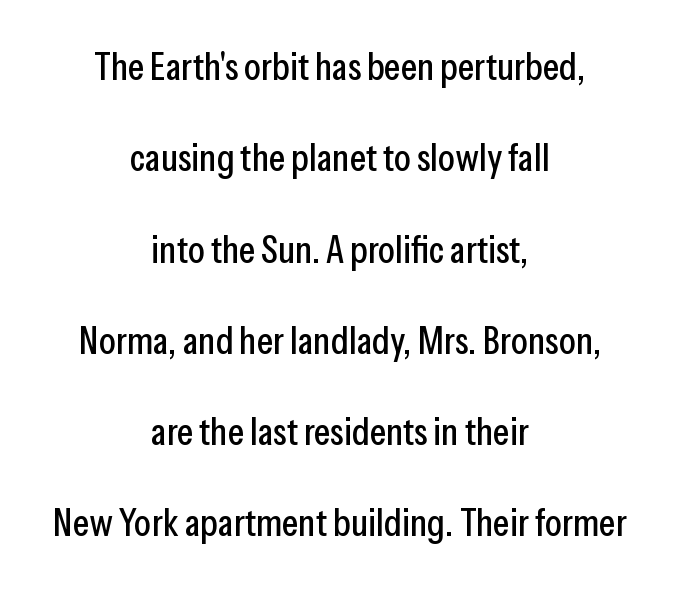
The image shows 39 px condensed sans-serif type, upright; set centered, loose line spacing (2.34x), normal letter spacing, not underlined; low stroke contrast and a medium x-height.
